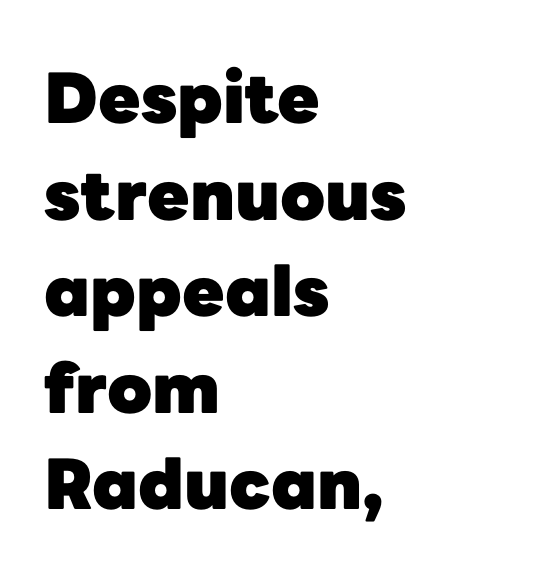
The image shows 69 px heavy sans-serif type, upright; set left-aligned, normal line spacing (1.4x), normal letter spacing, not underlined; low stroke contrast and a medium x-height.
